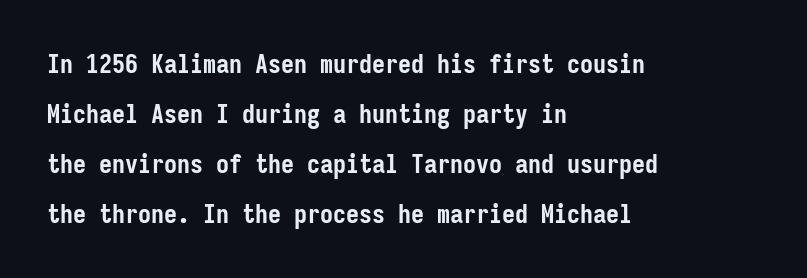
The image shows 26 px bold type, upright; set left-aligned, loose line spacing (1.92x), normal letter spacing, not underlined.
